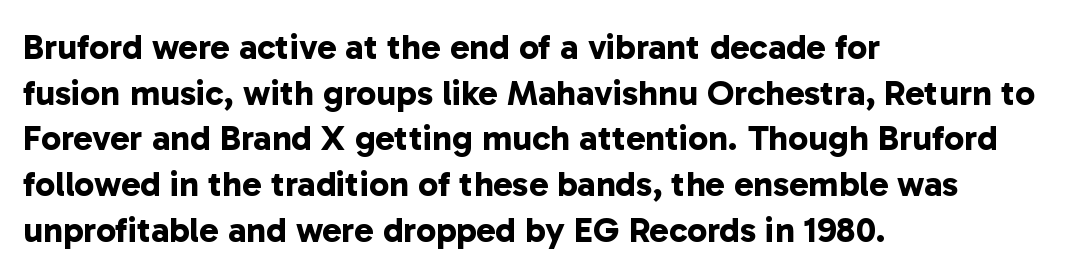
The image shows 36 px bold sans-serif type; set left-aligned, normal line spacing (1.27x), normal letter spacing, not underlined; low stroke contrast and a medium x-height.
